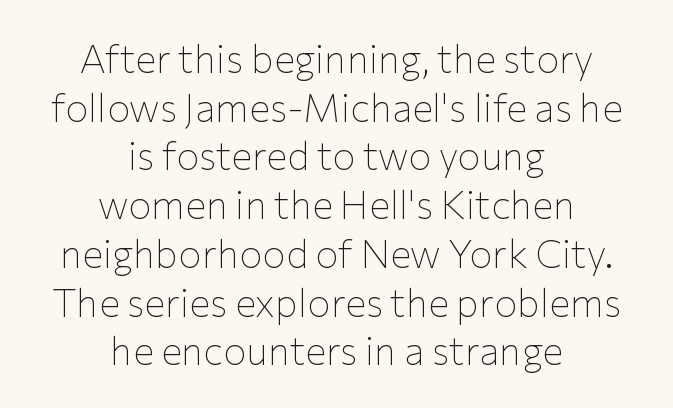
Proportional: the letters do not fall into vertical columns. Baseline-to-baseline distance is the conventional proportion of letter height. Reading down the block, each line starts at a different indent, mirrored at its end. Words float on clear page, feet unadorned.
